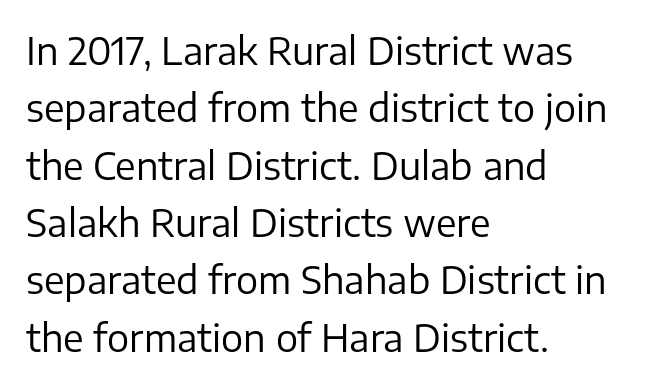
The image shows 37 px regular-weight sans-serif type, upright; set left-aligned, normal line spacing (1.55x), normal letter spacing, not underlined; low stroke contrast and a medium x-height.
